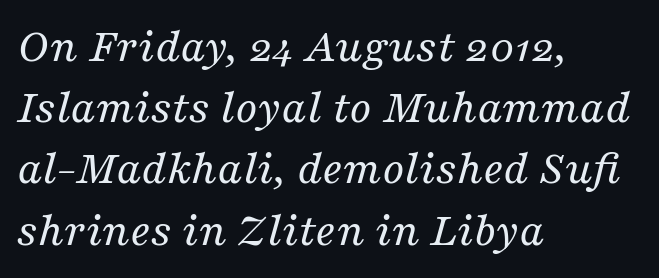
The image shows 49 px regular-weight serif type, italic (leaning right); set left-aligned, normal line spacing (1.25x), normal letter spacing, not underlined; medium stroke contrast and a medium x-height.
